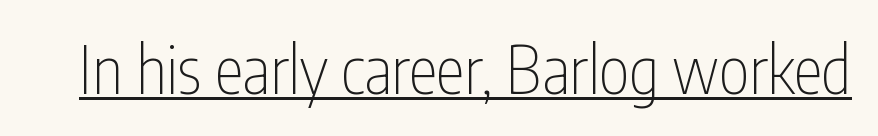
The image shows 65 px thin, condensed sans-serif type, upright; set normal letter spacing, underlined; low stroke contrast and a medium x-height.
